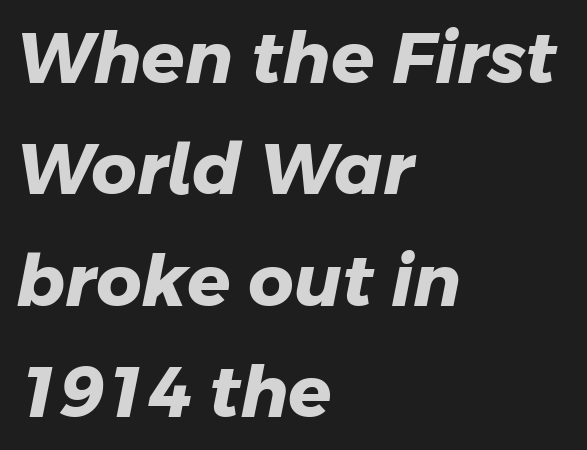
Q: Is the text bold? A: Yes.
Q: Is the typeface a serif or a sans-serif typeface? A: Sans-serif.
Q: Is the text underlined? A: No.
Q: How is the paragraph aligned? A: Left-aligned.
Q: Is the spacing between letters normal or unusually wide? A: Normal.
Q: Is the spacing between lines tight, normal or loose? A: Normal.
Q: Width (condensed, normal, or wide)? A: Normal.
Q: Stroke contrast? A: Low.
Q: x-height? A: Medium.
Q: Monospaced? A: No.
